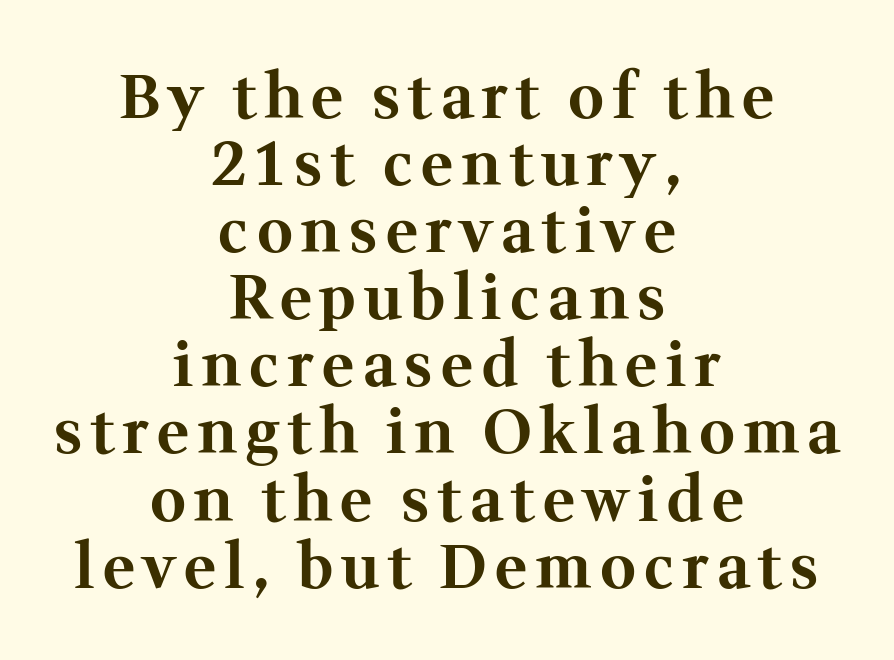
{"serif": "yes", "italic": "no", "bold": "yes", "weight": "bold", "width": "normal", "stroke_contrast": "medium", "x_height": "medium", "monospaced": "no", "underline": "no", "align": "center", "line_spacing": "tight", "line_spacing_ratio": 1.1, "glyph_px": 61}
